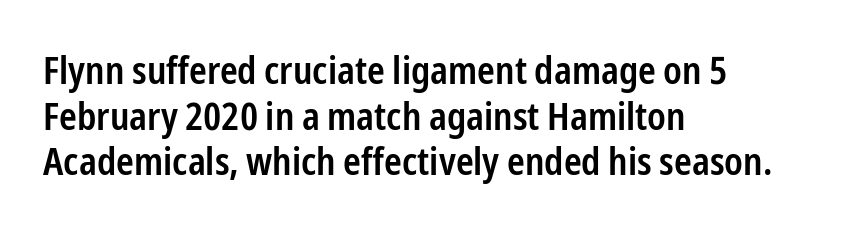
To sum up the face: it is a sans, with no serifs. Here the glyphs are tracked normally, forming tight word shapes. The space directly below the letters is spotless. If you drew a line through each stem, it would be perfectly vertical. Here the designer chose a conventional face with non-uniform glyph widths. The paragraph has a hard left edge and a soft right edge.
